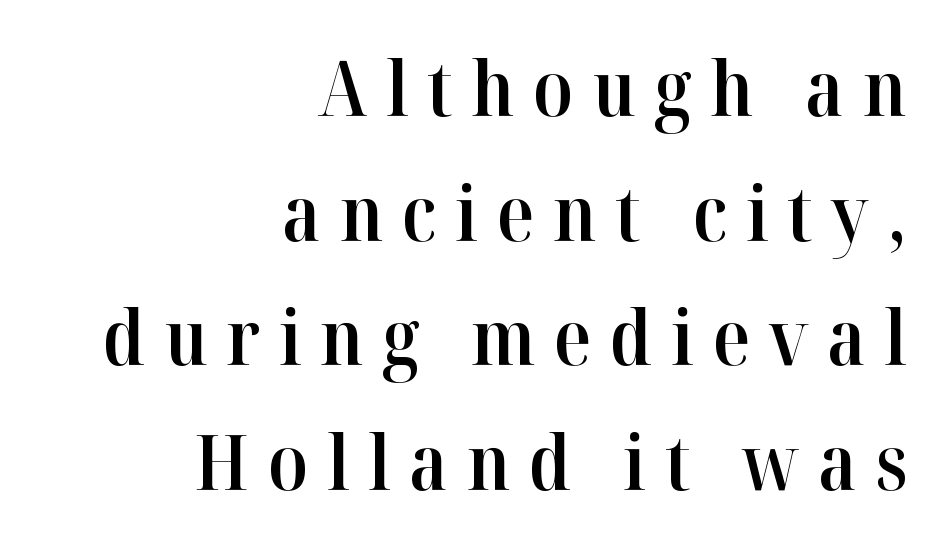
You can tell from the footed stems that serif type was used. Decoration check: the copy has no underline. Short and long lines alike share a common ending point at right. Letter spacing: wide. Typographic density is moderately raised because the face is semibold. Baseline-to-baseline distance is the conventional proportion of letter height.
